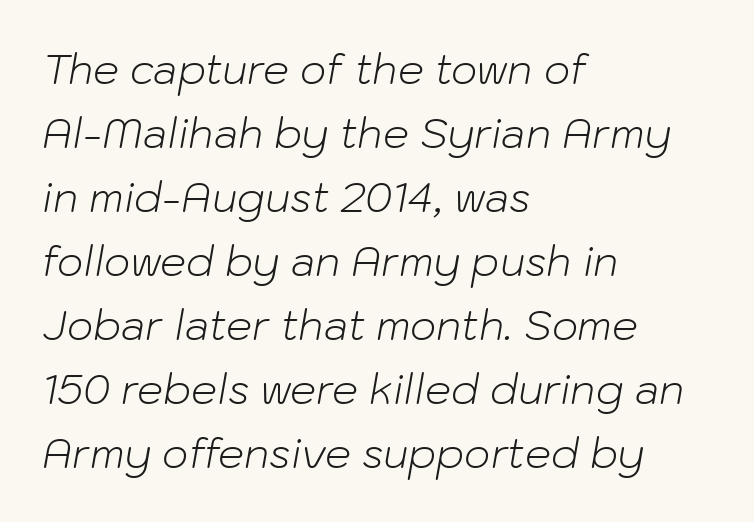
Each letter keeps its own natural width here, so spacing adapts to shape. Check the space under the baseline: it is left empty. Stems and bowls with no extra thickness — not bold. Vertical spacing — default. Tracking here is standard; glyphs follow each other at the usual distance. The passage is arranged the way most books set body copy — flush left.
